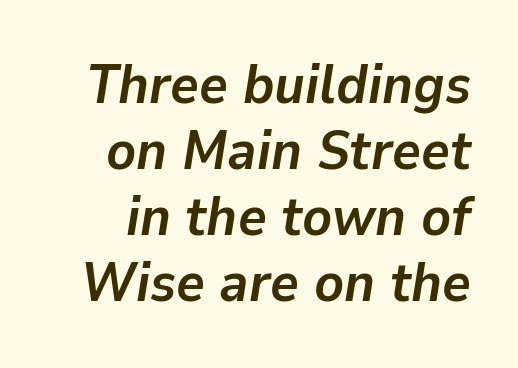
{"italic": "yes", "lean": "right", "slant_degrees": 9, "bold": "yes", "weight": "semibold", "width": "normal", "stroke_contrast": "low", "x_height": "medium", "monospaced": "no", "underline": "no", "line_spacing_ratio": 1.2, "letter_spacing": "normal", "letter_spacing_em": 0.0, "glyph_px": 55}
